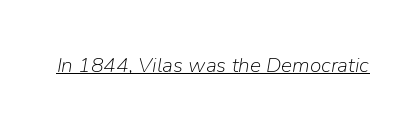
The image shows 21 px text type, italic (leaning right); set normal letter spacing, underlined.
